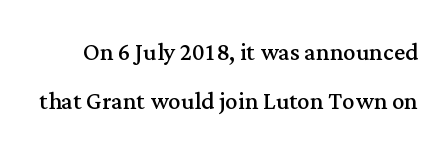
Q: Is the text bold? A: No.
Q: Is the text italic (slanted)? A: No, it is upright.
Q: Is the typeface a serif or a sans-serif typeface? A: Serif.
Q: Is the text underlined? A: No.
Q: Is the spacing between letters normal or unusually wide? A: Normal.
Q: Is the spacing between lines tight, normal or loose? A: Normal.
Q: Width (condensed, normal, or wide)? A: Normal.
Q: Stroke contrast? A: Medium.
Q: x-height? A: Medium.
Q: Monospaced? A: No.
